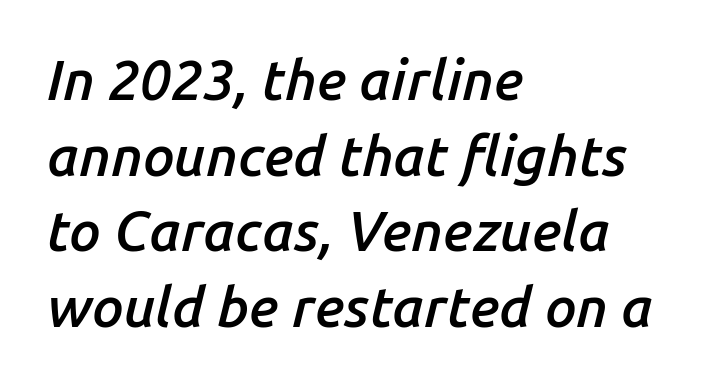
The image shows 56 px semibold type, italic (leaning right); set left-aligned, normal line spacing (1.35x), normal letter spacing, not underlined; low stroke contrast and a medium x-height.
